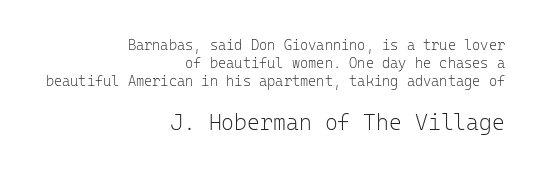
Q: Is the text bold? A: No.
Q: Is the text italic (slanted)? A: No, it is upright.
Q: Is the text underlined? A: No.
Q: How is the paragraph aligned? A: Right-aligned.
Q: Is the spacing between letters normal or unusually wide? A: Normal.
Q: Is the spacing between lines tight, normal or loose? A: Normal.
Q: Which block of text is set in a larger size, the first (top) or the second (bottom)? A: The second (bottom) one.
